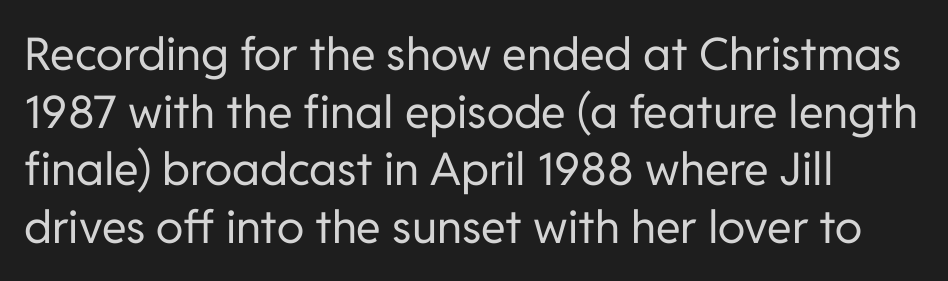
The image shows 45 px regular-weight sans-serif type, upright; set left-aligned, normal line spacing (1.28x), normal letter spacing, not underlined; low stroke contrast and a medium x-height.
